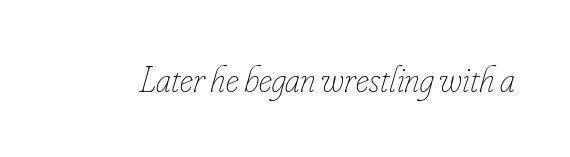
Q: Is the text bold? A: No.
Q: Is the text italic (slanted)? A: Yes, it leans right by about 16 degrees.
Q: Is the text underlined? A: No.
Q: Is the spacing between letters normal or unusually wide? A: Normal.
Q: Width (condensed, normal, or wide)? A: Condensed.
Q: Stroke contrast? A: Low.
Q: x-height? A: Small.
Q: Monospaced? A: No.
